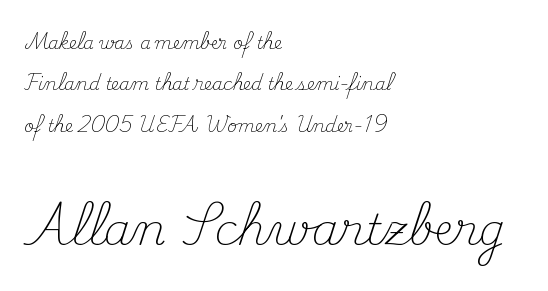
Q: Is the text bold? A: No.
Q: Is the text italic (slanted)? A: Yes.
Q: Is the typeface a serif or a sans-serif typeface? A: Serif.
Q: Is the text underlined? A: No.
Q: How is the paragraph aligned? A: Left-aligned.
Q: Is the spacing between letters normal or unusually wide? A: Normal.
Q: Is the spacing between lines tight, normal or loose? A: Loose.
Q: Which block of text is set in a larger size, the first (top) or the second (bottom)? A: The second (bottom) one.
Q: Width (condensed, normal, or wide)? A: Normal.
Q: Stroke contrast? A: Medium.
Q: x-height? A: Small.
Q: Monospaced? A: No.
